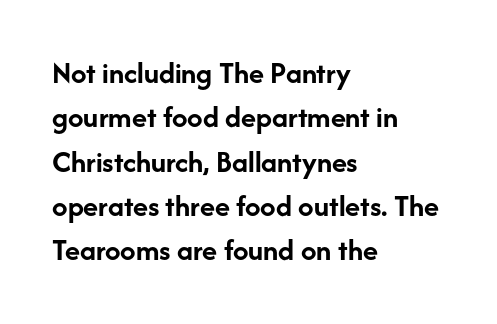
The image shows 31 px semibold sans-serif type, upright; set left-aligned, normal line spacing (1.43x), normal letter spacing, not underlined; low stroke contrast and a medium x-height.
